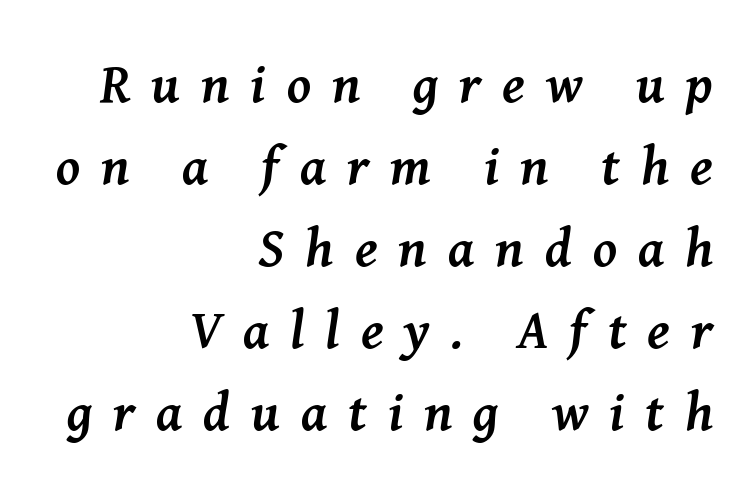
{"serif": "yes", "italic": "yes", "lean": "right", "slant_degrees": 8, "bold": "yes", "weight": "semibold", "width": "normal", "stroke_contrast": "medium", "x_height": "medium", "monospaced": "no", "underline": "no", "align": "right", "line_spacing": "normal", "line_spacing_ratio": 1.52, "letter_spacing": "wide", "letter_spacing_em": 0.39, "glyph_px": 54}
